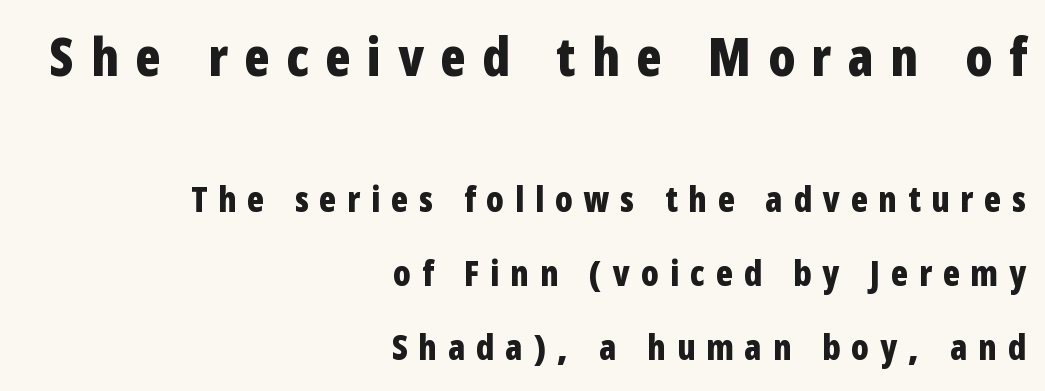
The rendering anchors every line to the right-hand side. Reading down the column, the eye jumps a long way to each next line. This is the regular roman posture of the typeface. Unmarked baselines from the first word to the last. Larger block? The one above; the one below is distinctly smaller.
